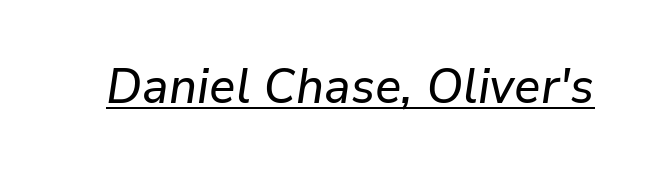
Q: Is the text italic (slanted)? A: Yes, it leans right by about 9 degrees.
Q: Is the text underlined? A: Yes.
Q: Is the spacing between letters normal or unusually wide? A: Normal.
Q: Width (condensed, normal, or wide)? A: Normal.
Q: Stroke contrast? A: Low.
Q: x-height? A: Medium.
Q: Monospaced? A: No.
